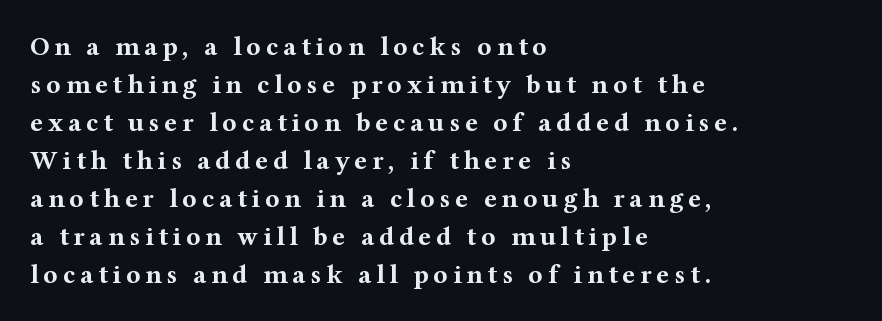
The image shows 27 px bold type, upright; set left-aligned, normal line spacing (1.41x), not underlined.
